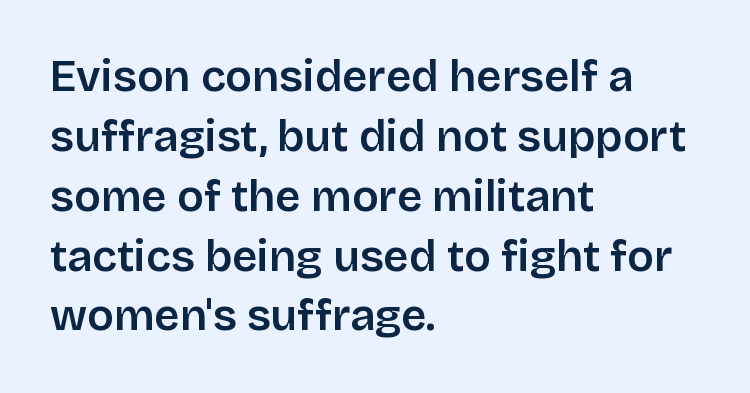
{"serif": "no", "italic": "no", "bold": "semi", "weight": "semibold", "width": "normal", "stroke_contrast": "low", "x_height": "large", "monospaced": "no", "underline": "no", "align": "left", "line_spacing": "normal", "line_spacing_ratio": 1.36, "letter_spacing": "normal", "letter_spacing_em": 0.0, "glyph_px": 44}
